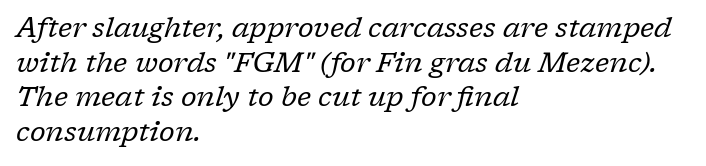
The image shows 28 px regular-weight serif type, italic (leaning right); set left-aligned, line spacing 1.24x, normal letter spacing, not underlined; low stroke contrast and a medium x-height.
